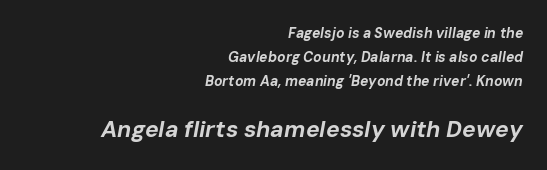
{"italic": "yes", "lean": "right", "slant_degrees": 10, "bold": "yes", "underline": "no", "align": "right", "line_spacing_ratio": 1.71, "letter_spacing": "normal", "letter_spacing_em": 0.0, "larger_block": "second", "size_ratio": 1.64, "glyph_px": 23}
